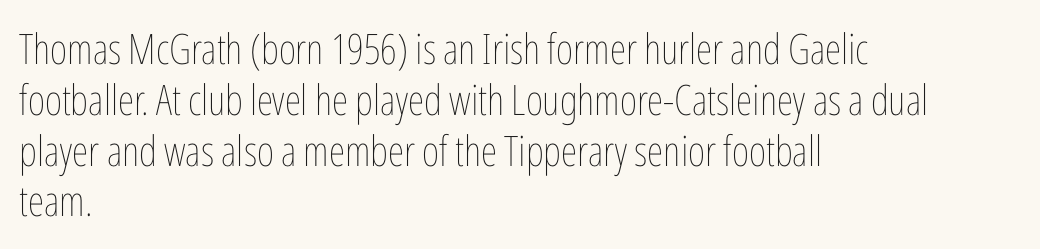
{"italic": "no", "bold": "no", "weight": "thin", "width": "condensed", "stroke_contrast": "low", "x_height": "medium", "monospaced": "no", "underline": "no", "align": "left", "line_spacing_ratio": 1.21, "letter_spacing": "normal", "letter_spacing_em": 0.0, "glyph_px": 42}
